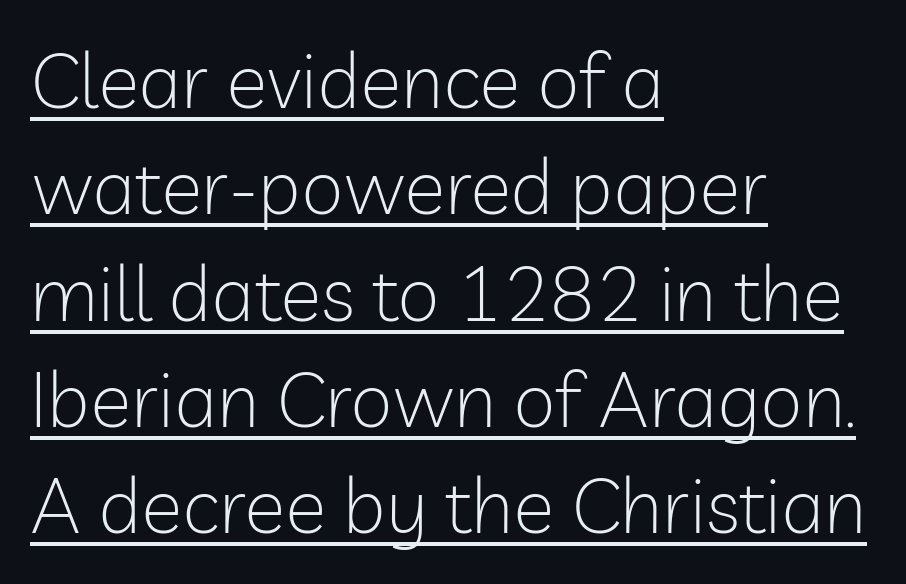
The image shows 77 px light sans-serif type, upright; set left-aligned, normal line spacing (1.38x), normal letter spacing, underlined; low stroke contrast and a medium x-height.
